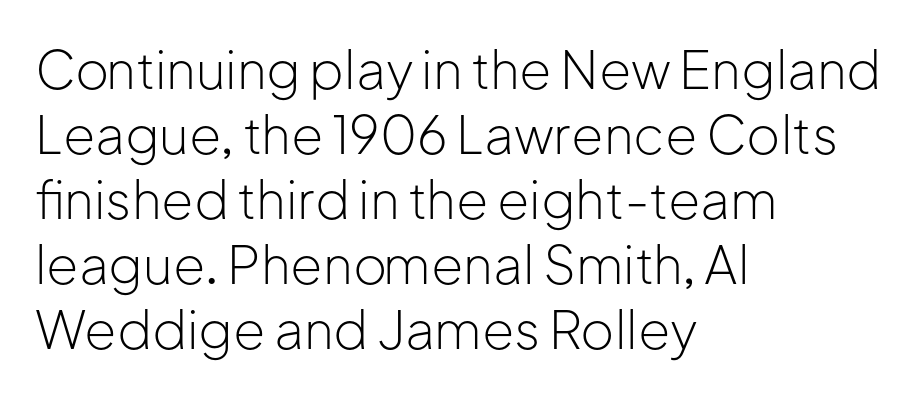
Q: Is the text bold? A: No.
Q: Is the text italic (slanted)? A: No, it is upright.
Q: Is the typeface a serif or a sans-serif typeface? A: Sans-serif.
Q: Is the text underlined? A: No.
Q: How is the paragraph aligned? A: Left-aligned.
Q: Is the spacing between letters normal or unusually wide? A: Normal.
Q: Is the spacing between lines tight, normal or loose? A: Normal.
Q: Width (condensed, normal, or wide)? A: Normal.
Q: Stroke contrast? A: Low.
Q: x-height? A: Medium.
Q: Monospaced? A: No.
